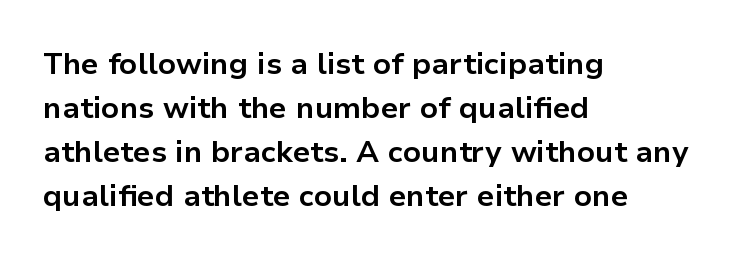
The image shows 30 px bold sans-serif type, upright; set left-aligned, normal line spacing (1.47x), normal letter spacing, not underlined; low stroke contrast and a medium x-height.
